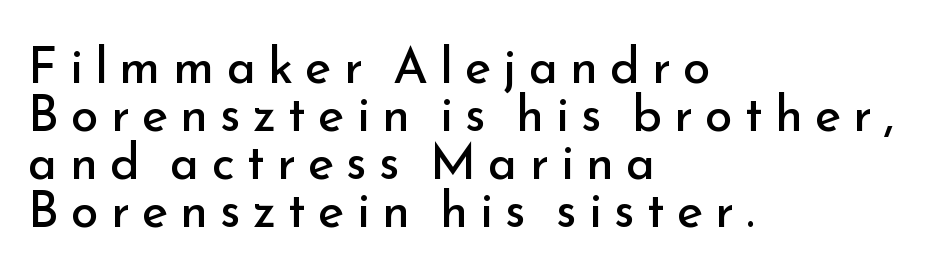
Posture: upright roman. Does the leading feel generous? Not at all — it's pinched. The lines are quadded left. Words appear elongated and porous because spacing is wide. Note: no serifs on the glyphs. Stem width sits at or under what a default text font uses.
